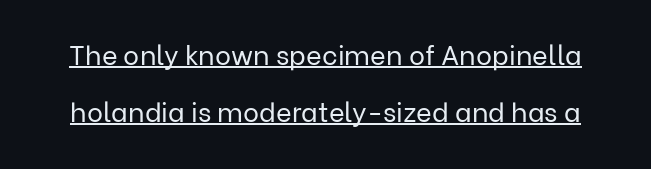
The image shows 27 px text type, upright; set loose line spacing (2.1x), normal letter spacing, underlined.
